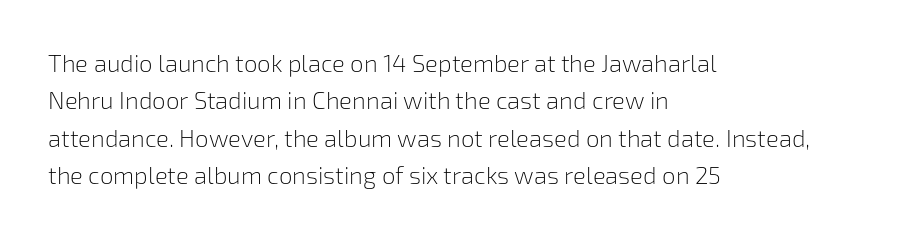
Evenly set lines give the paragraph a standard silhouette. Here the glyphs are tracked normally, forming tight word shapes. Rule under the text: the space is simply empty. Italic? Not at all — the glyphs are vertical. These glyphs show unthickened strokes, regular width or finer.
